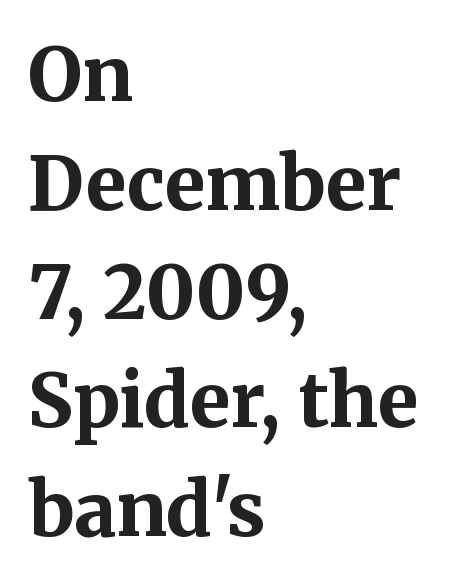
The image shows 74 px bold serif type, upright; set left-aligned, normal line spacing (1.47x), normal letter spacing, not underlined; medium stroke contrast and a medium x-height.
